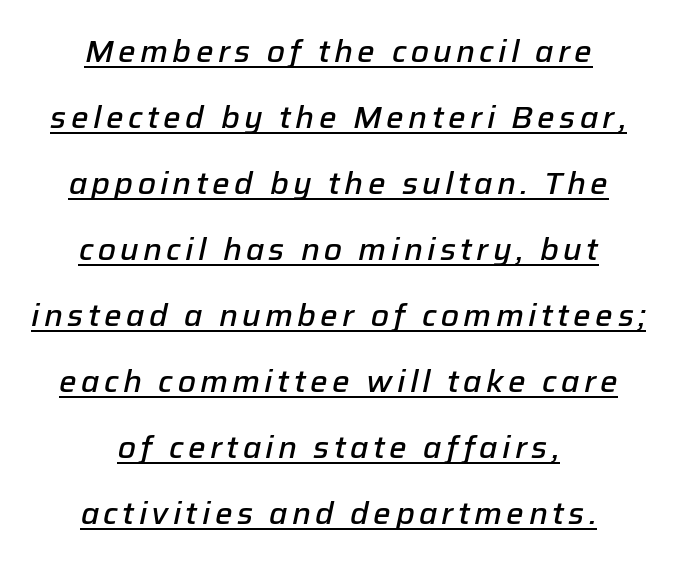
Is this a fixed-width face? No — the glyphs have proportional, varying widths. If you measured baseline to baseline, you'd find a long distance. Rendered with sloped, italic letterforms. This rendering uses center alignment, leaving both contours irregular but symmetric. Beneath each row of characters lies a ruled line.
